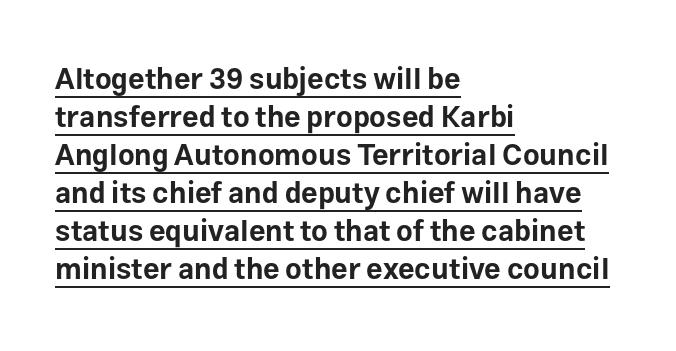
{"serif": "no", "italic": "no", "bold": "yes", "weight": "bold", "width": "normal", "stroke_contrast": "low", "x_height": "medium", "monospaced": "no", "underline": "yes", "align": "left", "line_spacing": "normal", "line_spacing_ratio": 1.31, "letter_spacing": "normal", "letter_spacing_em": 0.0, "glyph_px": 29}
